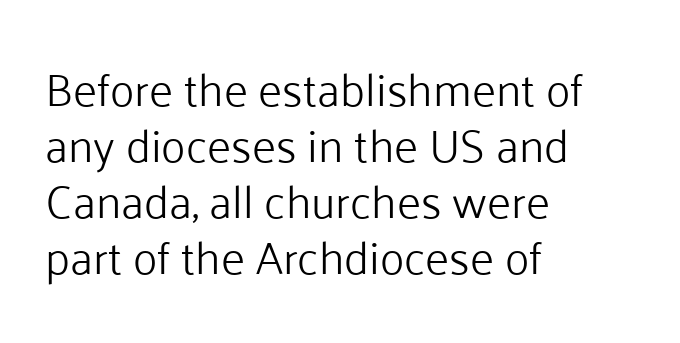
{"serif": "no", "italic": "no", "bold": "no", "weight": "light", "width": "normal", "stroke_contrast": "low", "x_height": "medium", "monospaced": "no", "underline": "no", "align": "left", "line_spacing_ratio": 1.22, "letter_spacing": "normal", "letter_spacing_em": 0.0, "glyph_px": 46}
